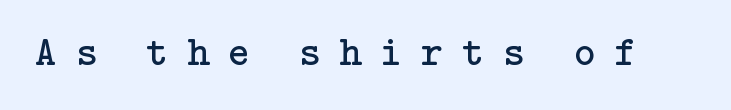
The gap between lines stays unmarked. What kind of face is this? One with serifs. Letter spacing: wide. The letters stand upright; this is a roman face. Unbolded letterforms with no extra heft.
